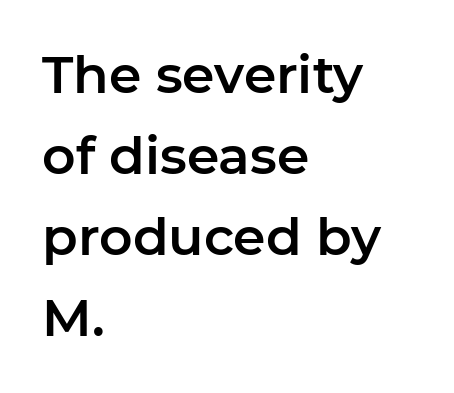
The image shows 52 px sans-serif type, upright; set left-aligned, normal line spacing (1.56x), normal letter spacing, not underlined; low stroke contrast and a medium x-height.
